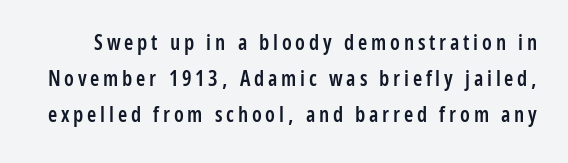
Q: Is the text bold? A: Semi-bold.
Q: Is the text italic (slanted)? A: No, it is upright.
Q: Is the text underlined? A: No.
